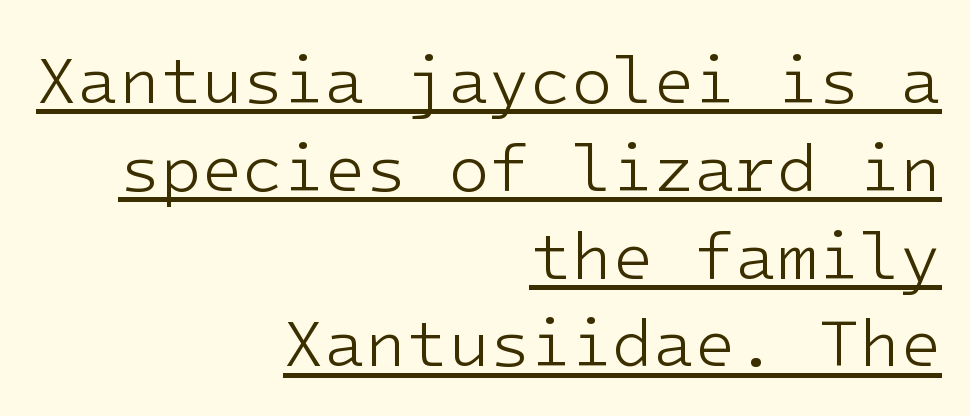
The image shows 67 px light sans-serif type, upright; set right-aligned, normal line spacing (1.31x), normal letter spacing, underlined; low stroke contrast and a medium x-height.
